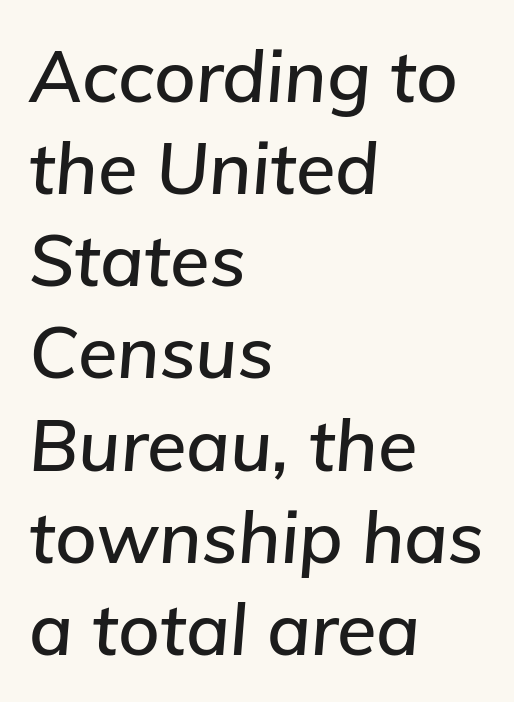
Rule under the text: the space is simply empty. Honestly, the letter spacing is just normal — you wouldn't notice it. The typesetter chose a ragged-right arrangement here. Each letter keeps its own natural width here, so spacing adapts to shape.
